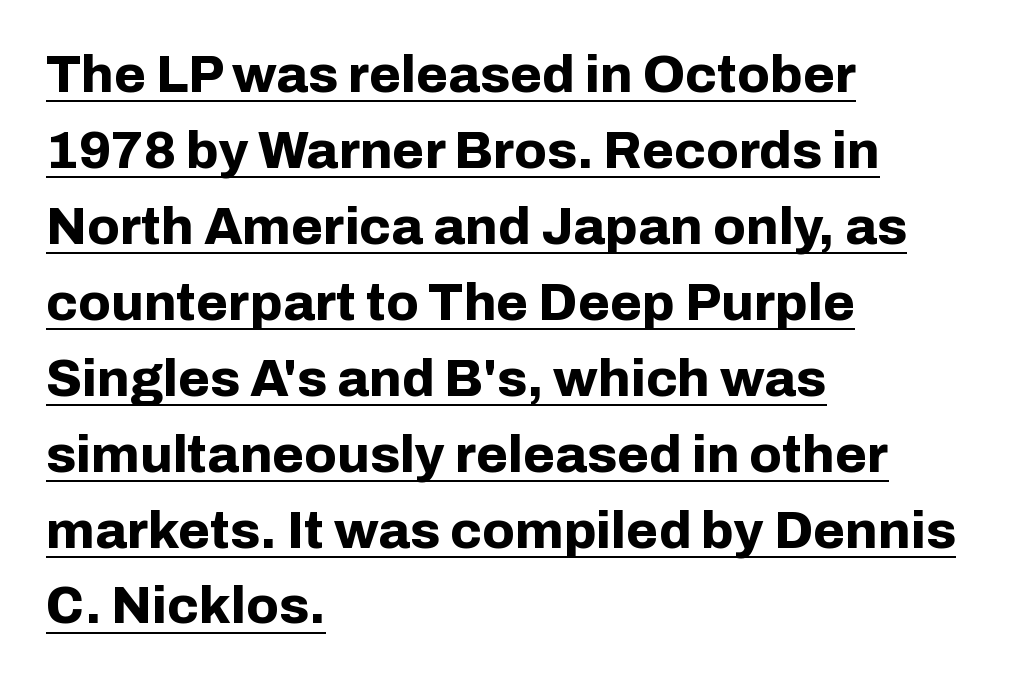
{"serif": "no", "italic": "no", "bold": "yes", "weight": "bold", "width": "normal", "stroke_contrast": "low", "x_height": "medium", "monospaced": "no", "underline": "yes", "align": "left", "line_spacing": "normal", "line_spacing_ratio": 1.46, "letter_spacing": "normal", "letter_spacing_em": 0.0, "glyph_px": 52}
